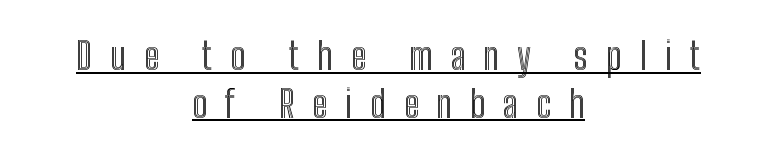
Q: Is the text italic (slanted)? A: No, it is upright.
Q: Is the text underlined? A: Yes.
Q: How is the paragraph aligned? A: Centered.
Q: Is the spacing between letters normal or unusually wide? A: Unusually wide.
Q: Is the spacing between lines tight, normal or loose? A: Normal.
Q: Width (condensed, normal, or wide)? A: Condensed.
Q: x-height? A: Medium.
Q: Monospaced? A: No.
